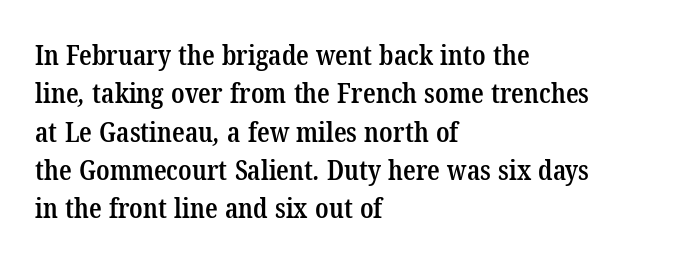
The tracking reads as untouched default to a designer's eye. Quick note: interline space is typical. Spacing verdict: proportional, widths tailored to each character. A somewhat darkened texture: the type is semibold rather than bold. The rag falls on the right side of this text block.
